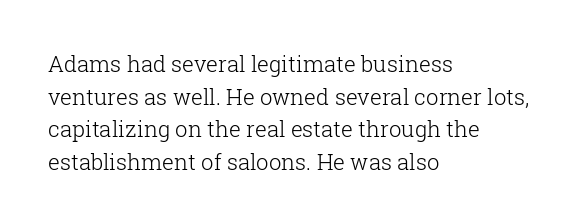
{"italic": "no", "bold": "no", "underline": "no", "align": "left", "line_spacing": "normal", "line_spacing_ratio": 1.48, "letter_spacing": "normal", "letter_spacing_em": 0.0, "glyph_px": 22}
